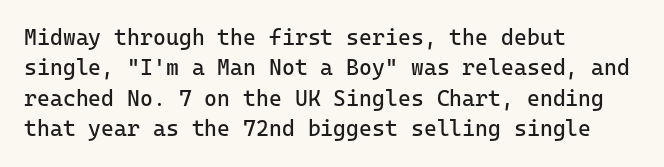
The image shows 22 px text type, upright; set left-aligned, normal line spacing (1.38x), normal letter spacing, not underlined.
